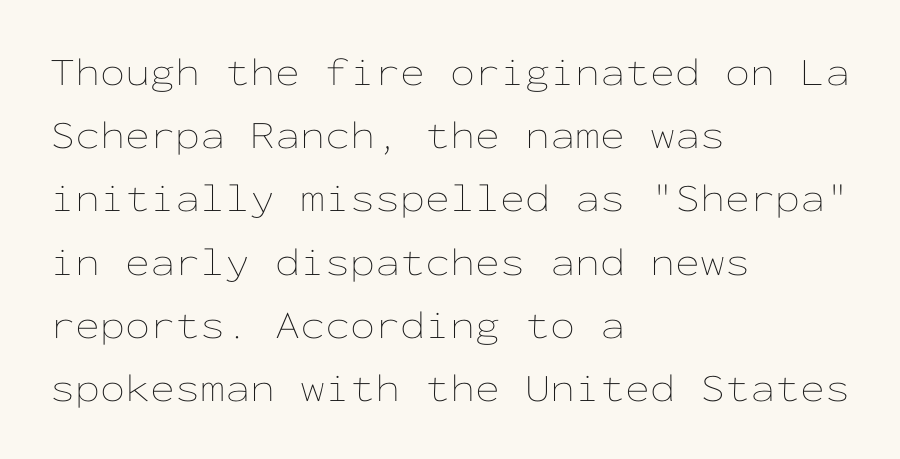
{"italic": "no", "bold": "no", "weight": "thin", "width": "wide", "stroke_contrast": "low", "x_height": "medium", "monospaced": "yes", "underline": "no", "align": "left", "line_spacing": "normal", "line_spacing_ratio": 1.58, "letter_spacing": "normal", "letter_spacing_em": 0.0, "glyph_px": 40}
